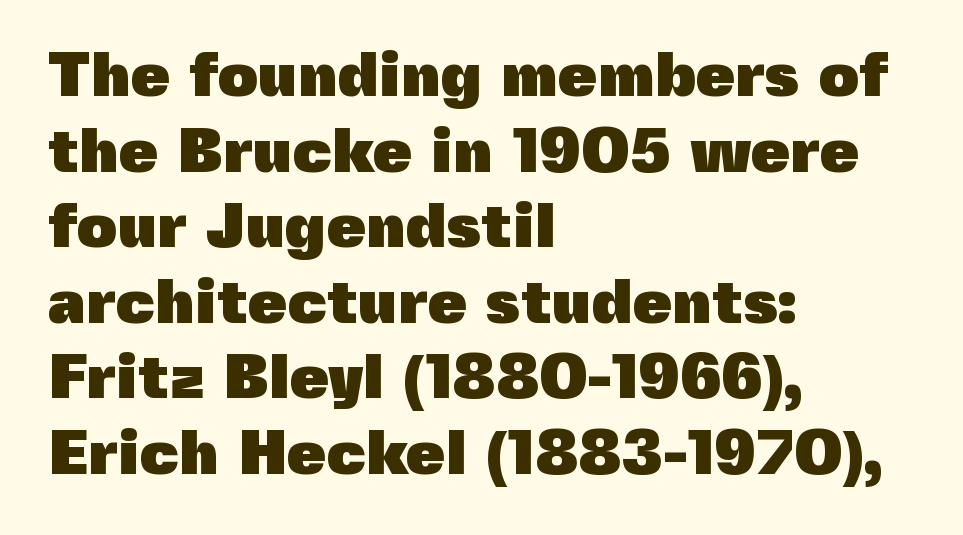
{"serif": "no", "italic": "no", "bold": "yes", "weight": "heavy", "width": "normal", "x_height": "medium", "monospaced": "no", "underline": "no", "align": "left", "line_spacing_ratio": 1.2, "letter_spacing": "normal", "letter_spacing_em": 0.0, "glyph_px": 63}
